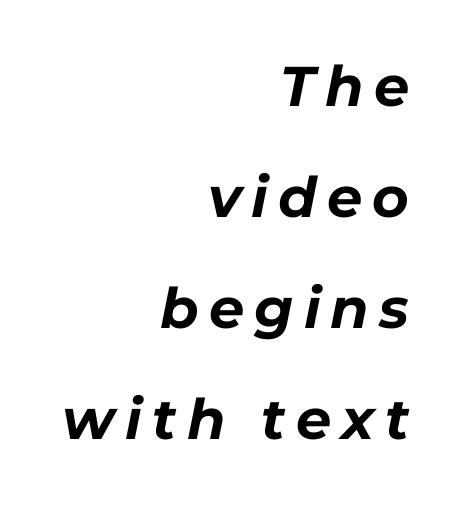
The image shows 56 px bold type, italic (leaning right); set right-aligned, loose line spacing (1.98x), not underlined; low stroke contrast and a medium x-height.
